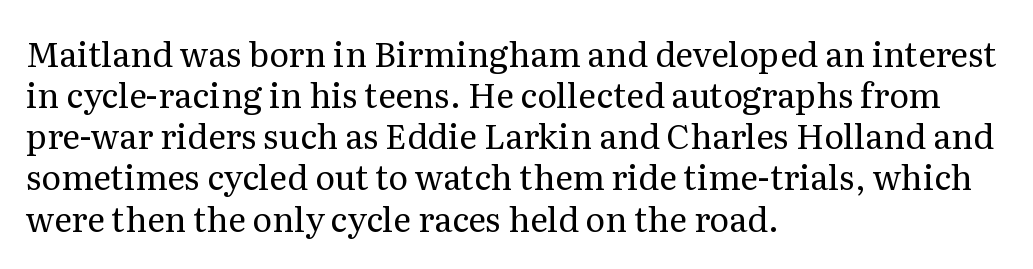
{"serif": "yes", "italic": "no", "bold": "no", "weight": "regular", "width": "normal", "stroke_contrast": "medium", "x_height": "medium", "monospaced": "no", "underline": "no", "align": "left", "line_spacing_ratio": 1.21, "letter_spacing": "normal", "letter_spacing_em": 0.0, "glyph_px": 34}
